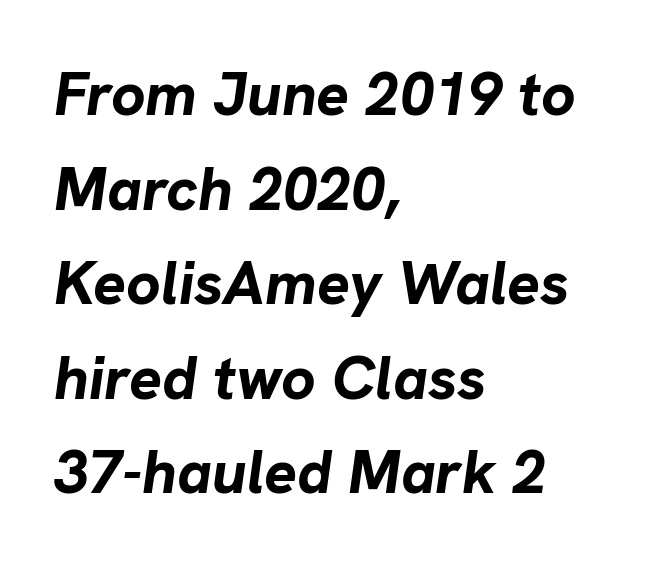
{"italic": "yes", "lean": "right", "slant_degrees": 8, "bold": "yes", "weight": "bold", "width": "normal", "stroke_contrast": "low", "x_height": "medium", "monospaced": "no", "underline": "no", "align": "left", "line_spacing": "normal", "line_spacing_ratio": 1.55, "letter_spacing": "normal", "letter_spacing_em": 0.0, "glyph_px": 61}
